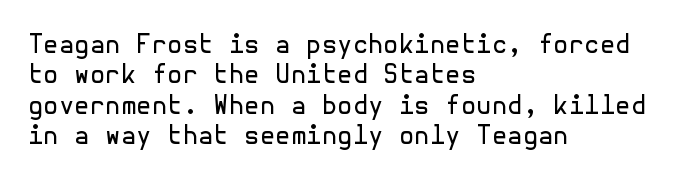
The image shows 25 px text type, upright; set left-aligned, line spacing 1.22x, normal letter spacing, not underlined.
